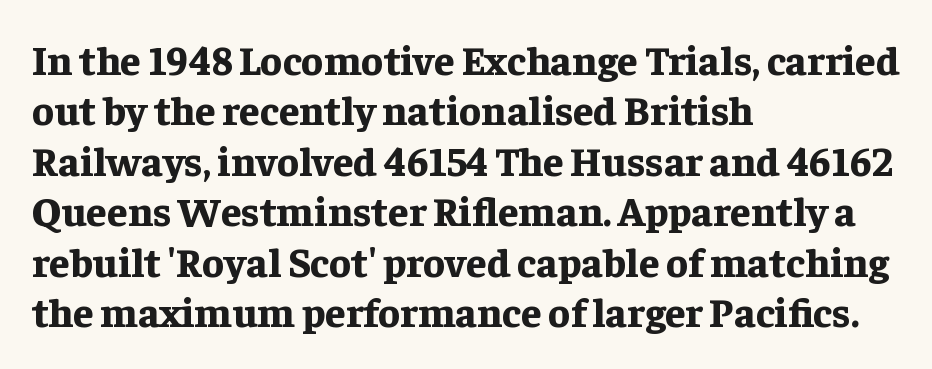
Q: Is the text bold? A: Yes.
Q: Is the text italic (slanted)? A: No, it is upright.
Q: Is the typeface a serif or a sans-serif typeface? A: Serif.
Q: Is the text underlined? A: No.
Q: How is the paragraph aligned? A: Left-aligned.
Q: Is the spacing between letters normal or unusually wide? A: Normal.
Q: Width (condensed, normal, or wide)? A: Normal.
Q: Stroke contrast? A: Low.
Q: x-height? A: Medium.
Q: Monospaced? A: No.
